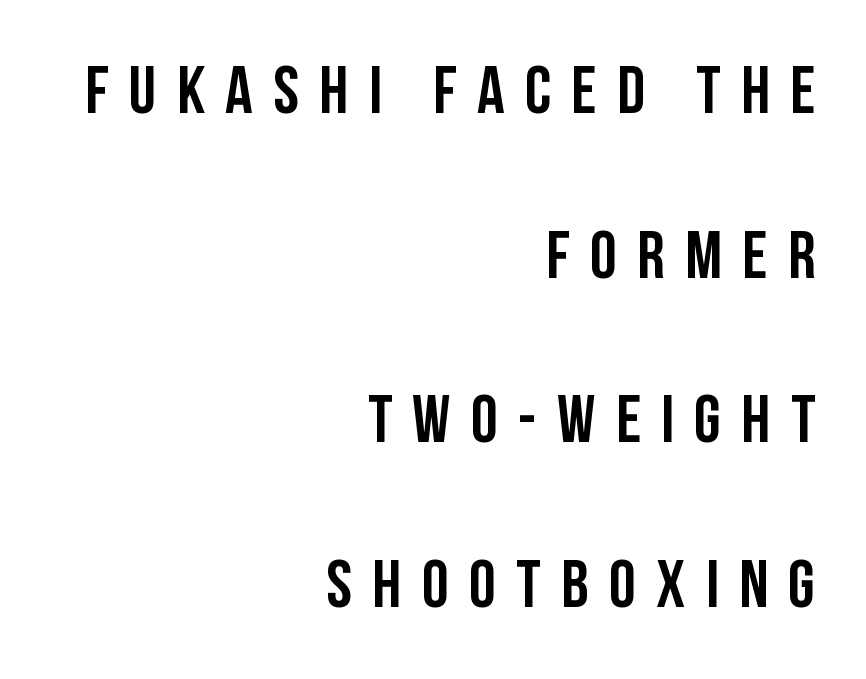
Q: Is the text italic (slanted)? A: No, it is upright.
Q: Is the typeface a serif or a sans-serif typeface? A: Sans-serif.
Q: Is the text underlined? A: No.
Q: How is the paragraph aligned? A: Right-aligned.
Q: Is the spacing between letters normal or unusually wide? A: Unusually wide.
Q: Is the spacing between lines tight, normal or loose? A: Loose.
Q: Width (condensed, normal, or wide)? A: Condensed.
Q: Stroke contrast? A: Low.
Q: x-height? A: Large.
Q: Monospaced? A: No.
